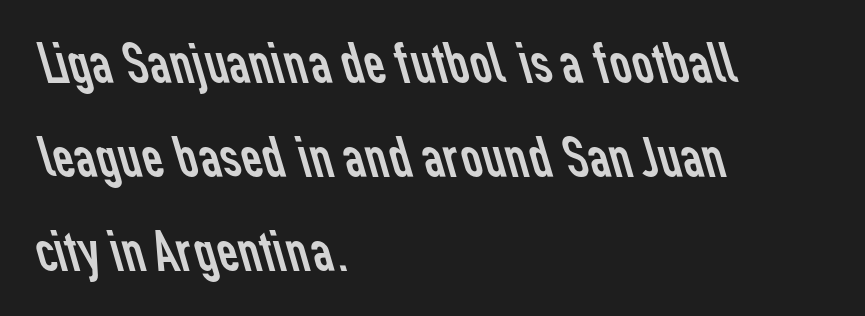
Q: Is the text bold? A: No.
Q: Is the typeface a serif or a sans-serif typeface? A: Sans-serif.
Q: Is the text underlined? A: No.
Q: How is the paragraph aligned? A: Left-aligned.
Q: Is the spacing between letters normal or unusually wide? A: Normal.
Q: Is the spacing between lines tight, normal or loose? A: Normal.
Q: Width (condensed, normal, or wide)? A: Normal.
Q: Stroke contrast? A: Low.
Q: x-height? A: Medium.
Q: Monospaced? A: No.
